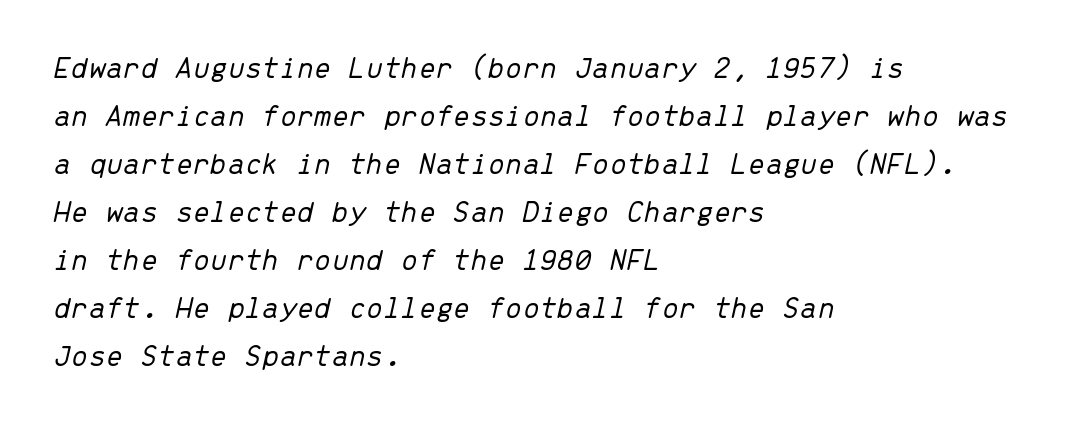
Looks like terminal output: every glyph gets an equal slot. Bare-footed words on every line. The axis of the letterforms is tilted away from vertical. Short note: letters normally spaced. The ragged edge is on the right, which tells us the setting is flush left.
